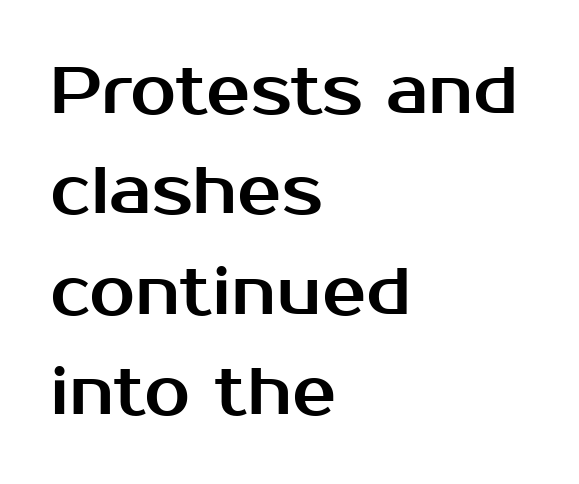
Q: Is the text italic (slanted)? A: No, it is upright.
Q: Is the typeface a serif or a sans-serif typeface? A: Sans-serif.
Q: Is the text underlined? A: No.
Q: How is the paragraph aligned? A: Left-aligned.
Q: Is the spacing between letters normal or unusually wide? A: Normal.
Q: Is the spacing between lines tight, normal or loose? A: Normal.
Q: Width (condensed, normal, or wide)? A: Normal.
Q: Stroke contrast? A: Medium.
Q: x-height? A: Medium.
Q: Monospaced? A: No.
